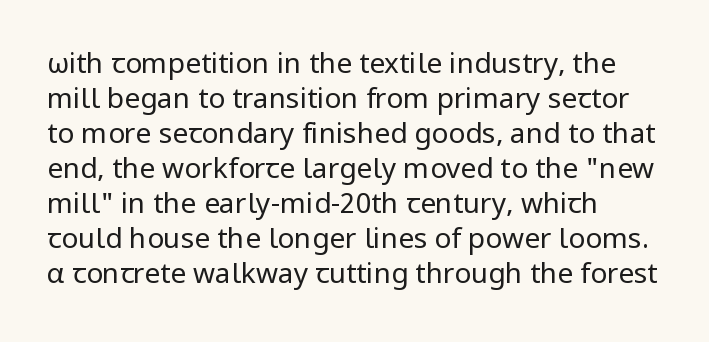
Q: Is the text bold? A: No.
Q: Is the text italic (slanted)? A: No, it is upright.
Q: Is the typeface a serif or a sans-serif typeface? A: Sans-serif.
Q: Is the text underlined? A: No.
Q: How is the paragraph aligned? A: Left-aligned.
Q: Is the spacing between letters normal or unusually wide? A: Normal.
Q: Is the spacing between lines tight, normal or loose? A: Normal.
Q: Width (condensed, normal, or wide)? A: Normal.
Q: Stroke contrast? A: Low.
Q: x-height? A: Medium.
Q: Monospaced? A: No.
